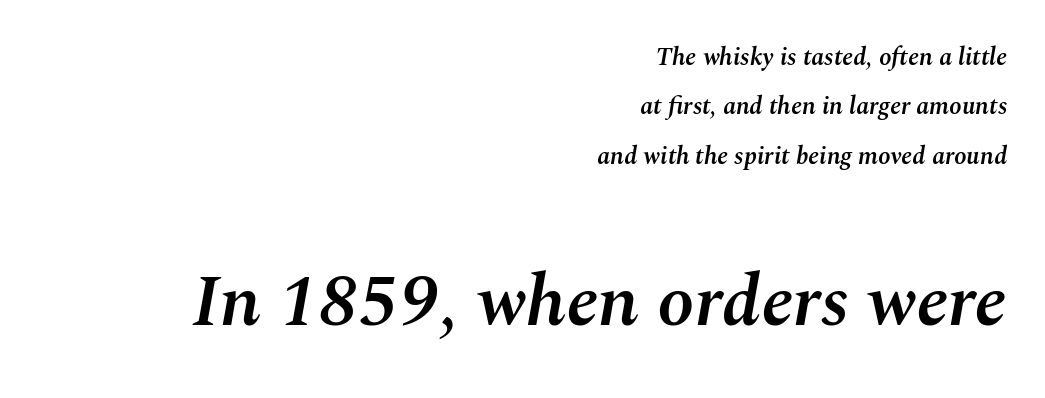
Q: Is the text bold? A: Semi-bold.
Q: Is the text italic (slanted)? A: Yes, it leans right by about 10 degrees.
Q: Is the text underlined? A: No.
Q: How is the paragraph aligned? A: Right-aligned.
Q: Is the spacing between letters normal or unusually wide? A: Normal.
Q: Is the spacing between lines tight, normal or loose? A: Loose.
Q: Which block of text is set in a larger size, the first (top) or the second (bottom)? A: The second (bottom) one.
Q: Width (condensed, normal, or wide)? A: Normal.
Q: Stroke contrast? A: Medium.
Q: x-height? A: Medium.
Q: Monospaced? A: No.
